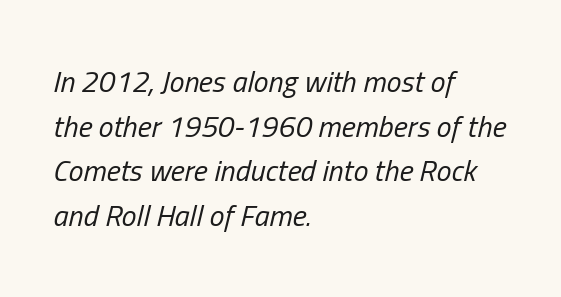
Q: Is the text bold? A: No.
Q: Is the text italic (slanted)? A: Yes, it leans right by about 13 degrees.
Q: Is the text underlined? A: No.
Q: How is the paragraph aligned? A: Left-aligned.
Q: Is the spacing between letters normal or unusually wide? A: Normal.
Q: Is the spacing between lines tight, normal or loose? A: Normal.
Q: Width (condensed, normal, or wide)? A: Condensed.
Q: Stroke contrast? A: Low.
Q: x-height? A: Medium.
Q: Monospaced? A: No.
